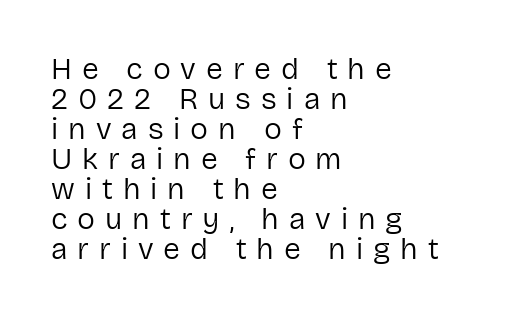
This sample uses expanded letter spacing, leaving extra air between glyphs. Varying glyph widths throughout — classic text-font behaviour. Only glyphs here, with clear space below each row. The text block is weighted toward the left margin, trailing off unevenly rightward.
